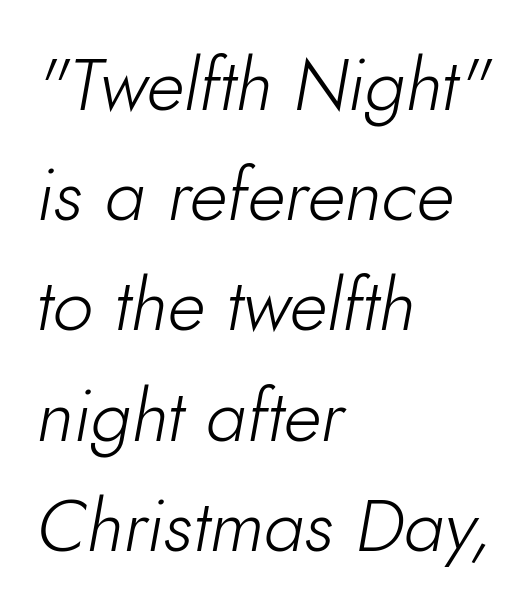
The image shows 73 px light type, italic (leaning right); set left-aligned, normal line spacing (1.51x), normal letter spacing, not underlined; low stroke contrast and a small x-height.
